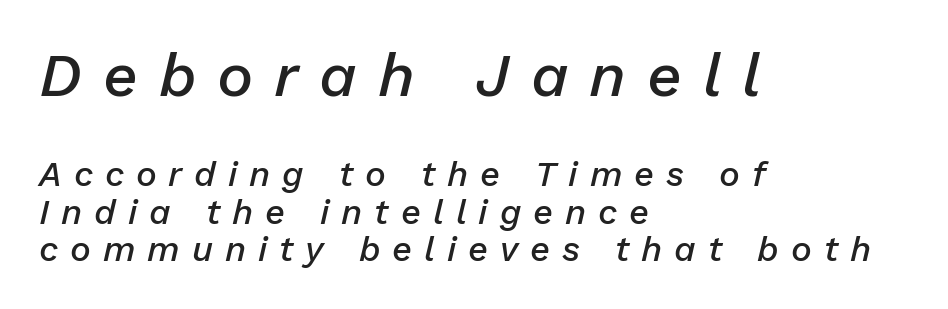
{"italic": "yes", "lean": "right", "slant_degrees": 13, "bold": "semi", "weight": "semibold", "width": "normal", "stroke_contrast": "low", "x_height": "medium", "monospaced": "no", "underline": "no", "align": "left", "line_spacing": "tight", "line_spacing_ratio": 1.07, "letter_spacing": "wide", "letter_spacing_em": 0.34, "larger_block": "first", "size_ratio": 1.74, "glyph_px": 61}
